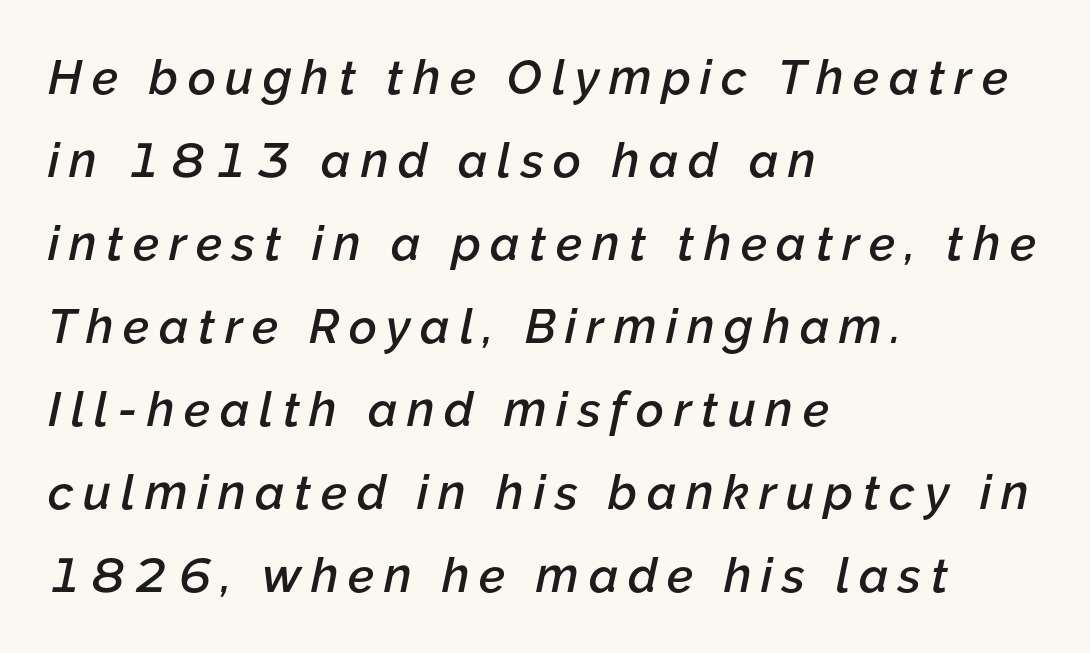
{"italic": "yes", "lean": "right", "slant_degrees": 12, "bold": "semi", "weight": "semibold", "width": "normal", "stroke_contrast": "low", "x_height": "medium", "monospaced": "no", "underline": "no", "align": "left", "line_spacing_ratio": 1.73, "letter_spacing": "wide", "letter_spacing_em": 0.2, "glyph_px": 48}
